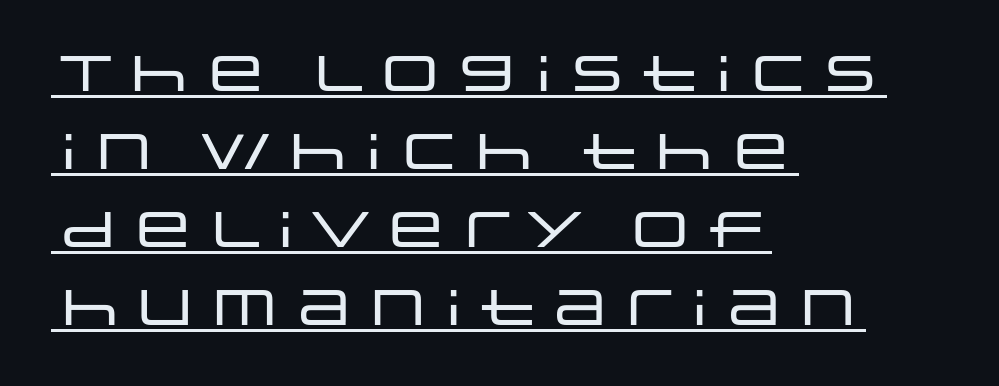
The image shows 50 px wide sans-serif type, upright; set left-aligned, normal line spacing (1.56x), normal letter spacing, underlined; low stroke contrast and a large x-height.
